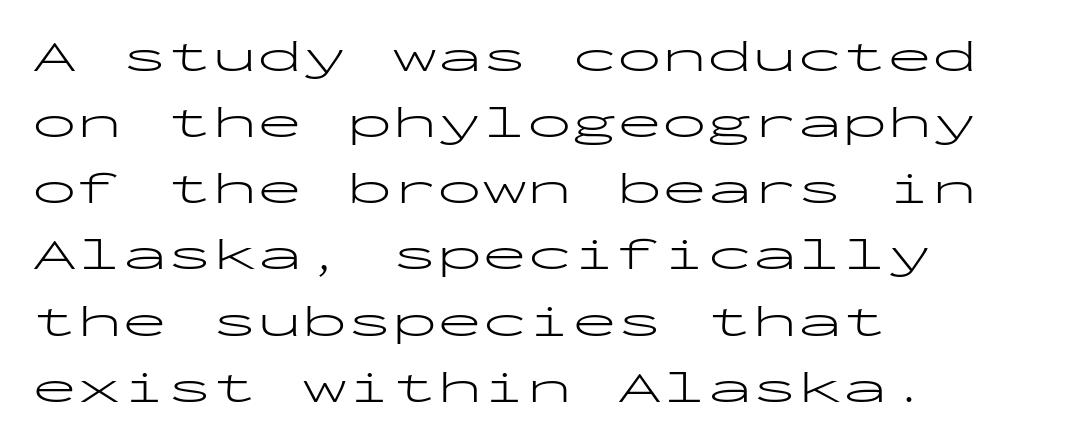
The image shows 45 px light, wide sans-serif type, upright, monospaced; set left-aligned, normal line spacing (1.47x), normal letter spacing, not underlined; low stroke contrast and a medium x-height.
